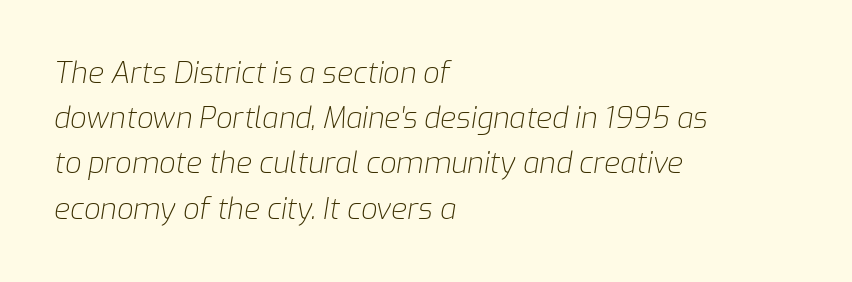
The paragraph shown leans on its left margin. Evenly set lines give the paragraph a standard silhouette. The letters sit at their default tracking, neither squeezed nor spread. The strip under each line holds only bare page. The glyphs look as if they've been sheared to an angle.
